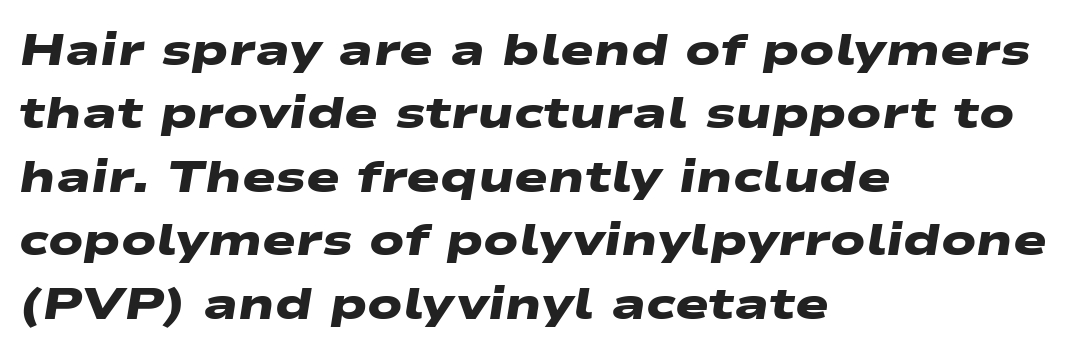
Regarding leading, the lines here are spaced in the standard way. The passage shown is not underscored anywhere. This is sans-serif lettering, the kind often seen on screens and signage. The passage shown is typed in a proportional face where columns would drift. What stands out about the letter spacing? Nothing — it is the standard amount. On the weight axis this lands at bold, roughly 700.
